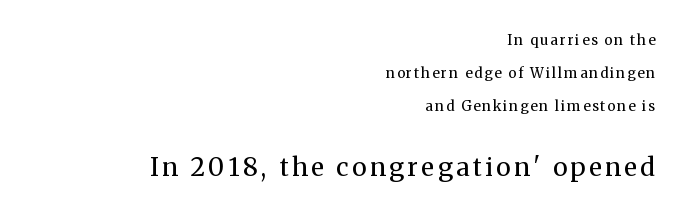
{"italic": "no", "bold": "no", "underline": "no", "align": "right", "line_spacing": "loose", "line_spacing_ratio": 2.37, "larger_block": "second", "size_ratio": 1.79, "glyph_px": 25}
